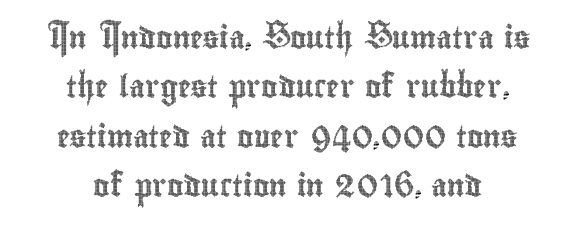
The image shows 22 px text type, upright; set centered, loose line spacing (2.25x), normal letter spacing, not underlined.
